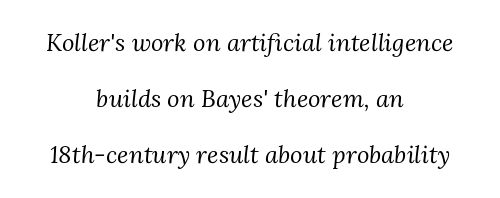
Summary of weight: not heavy and not bold. If you folded the block vertically in half, each line would mirror itself in length. Inter-character spacing is left at the font's built-in metrics. The letters are slanted; this is an italic face. Bare-footed words on every line. Rows of type keep a wide berth in the vertical direction.
